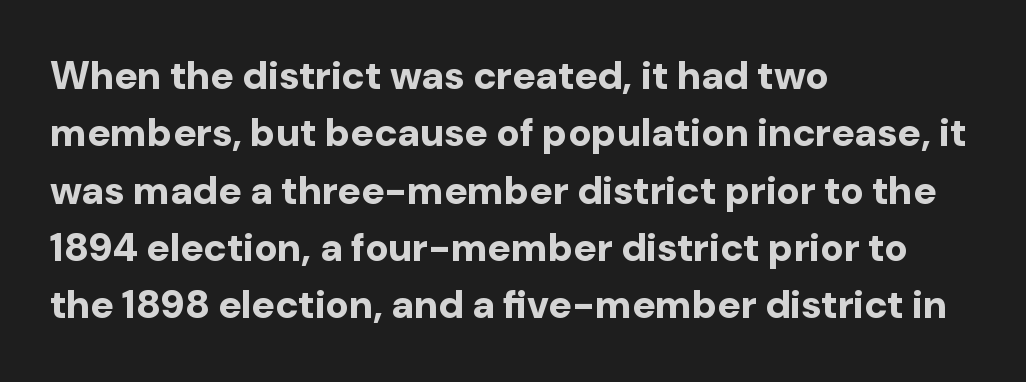
A clean baseline with only descenders dipping below it. Between one letter and the next there's only the usual sliver of space. Heft: maximum for text — a bold. Leading: standard.
